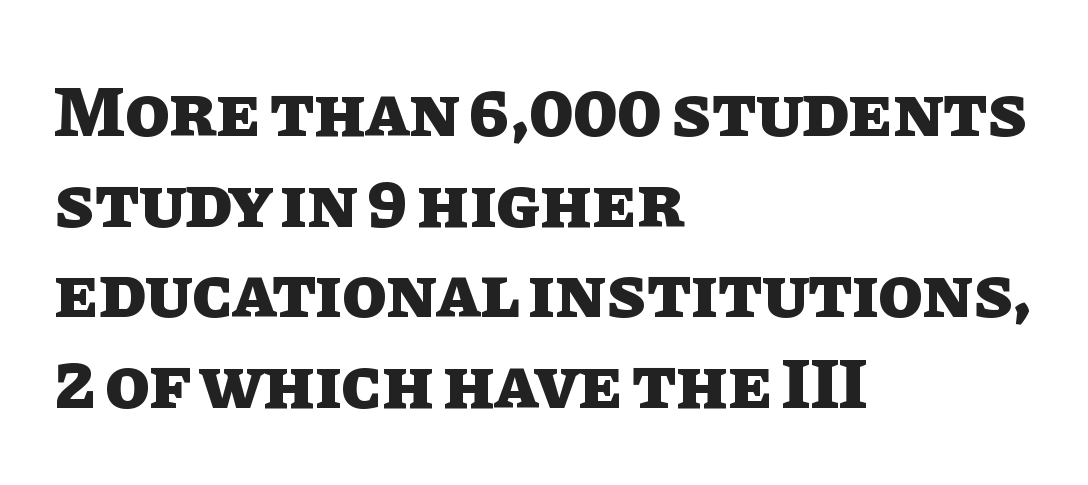
Q: Is the text bold? A: Yes.
Q: Is the text italic (slanted)? A: No, it is upright.
Q: Is the text underlined? A: No.
Q: How is the paragraph aligned? A: Left-aligned.
Q: Is the spacing between letters normal or unusually wide? A: Normal.
Q: Width (condensed, normal, or wide)? A: Normal.
Q: Stroke contrast? A: Low.
Q: x-height? A: Large.
Q: Monospaced? A: No.
